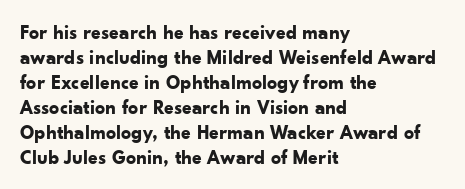
Q: Is the text bold? A: Yes.
Q: Is the text italic (slanted)? A: No, it is upright.
Q: Is the text underlined? A: No.
Q: How is the paragraph aligned? A: Left-aligned.
Q: Is the spacing between letters normal or unusually wide? A: Normal.
Q: Is the spacing between lines tight, normal or loose? A: Normal.
